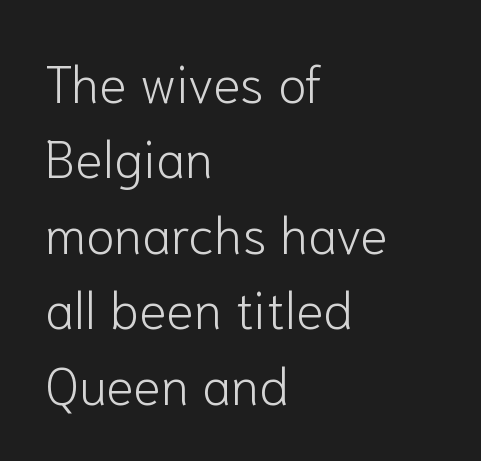
Q: Is the text bold? A: No.
Q: Is the text italic (slanted)? A: No, it is upright.
Q: Is the typeface a serif or a sans-serif typeface? A: Sans-serif.
Q: Is the text underlined? A: No.
Q: How is the paragraph aligned? A: Left-aligned.
Q: Is the spacing between letters normal or unusually wide? A: Normal.
Q: Is the spacing between lines tight, normal or loose? A: Normal.
Q: Width (condensed, normal, or wide)? A: Normal.
Q: Stroke contrast? A: Low.
Q: x-height? A: Medium.
Q: Monospaced? A: No.
